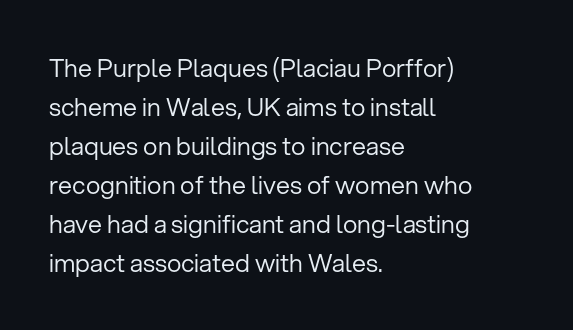
{"italic": "no", "bold": "no", "underline": "no", "align": "left", "line_spacing": "normal", "line_spacing_ratio": 1.56, "letter_spacing": "normal", "letter_spacing_em": 0.0, "glyph_px": 25}
